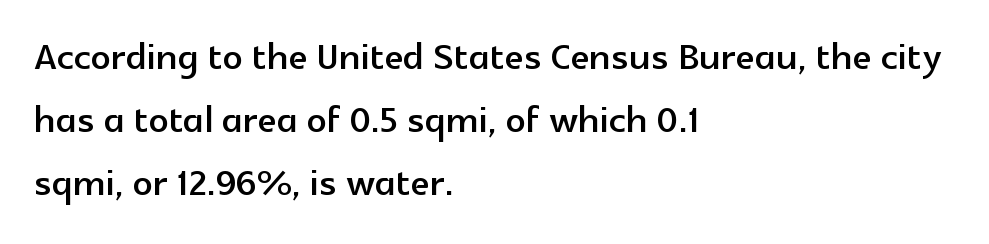
Does the copy run flush right? No — it runs flush left. Does the lettering tilt? It doesn't — this is upright. Notice how descenders clear the ascenders below comfortably — that's standard leading. The passage shown has conventional tracking throughout. Letterform terminals end flat and unadorned throughout the passage.
